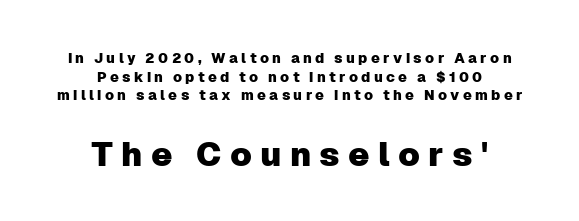
{"serif": "no", "italic": "no", "width": "normal", "stroke_contrast": "low", "x_height": "medium", "monospaced": "no", "underline": "no", "align": "center", "line_spacing": "normal", "line_spacing_ratio": 1.33, "letter_spacing": "wide", "letter_spacing_em": 0.24, "larger_block": "second", "size_ratio": 2.43, "glyph_px": 34}
